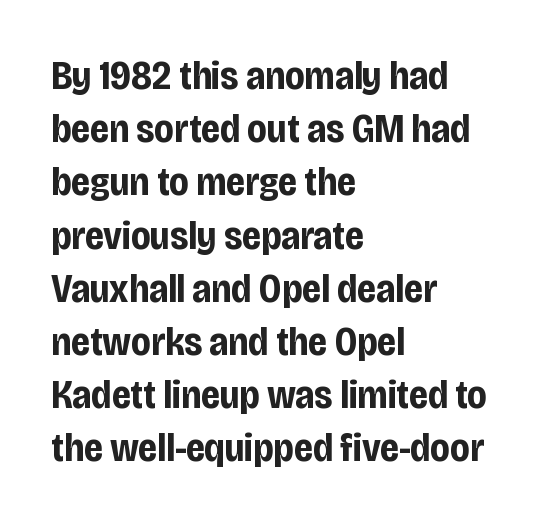
{"serif": "no", "italic": "no", "bold": "yes", "weight": "bold", "width": "condensed", "stroke_contrast": "low", "x_height": "large", "monospaced": "no", "underline": "no", "align": "left", "line_spacing": "normal", "line_spacing_ratio": 1.33, "letter_spacing": "normal", "letter_spacing_em": 0.0, "glyph_px": 40}
